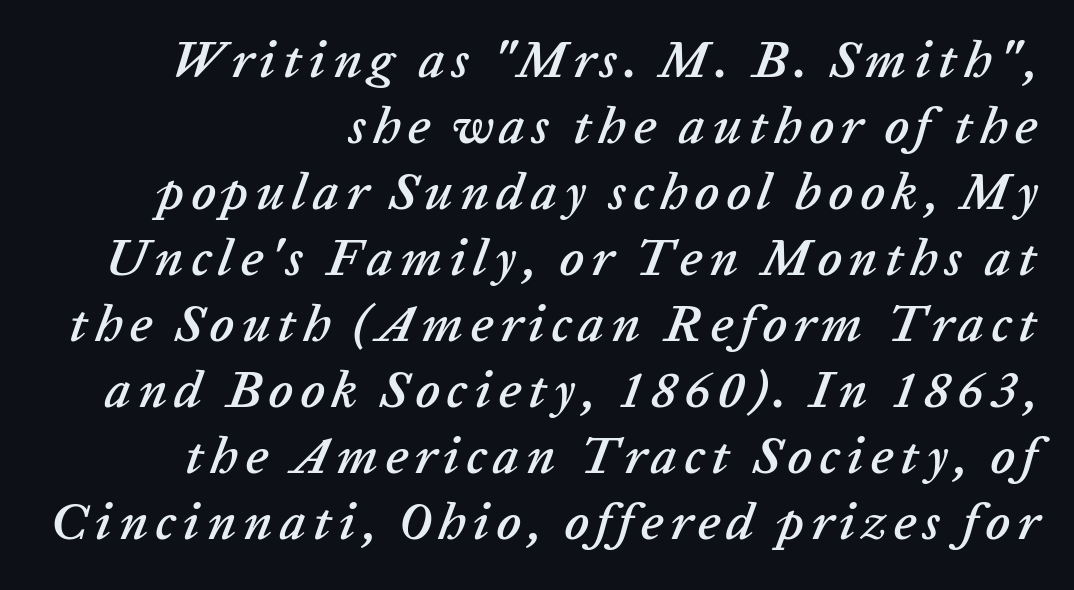
The image shows 52 px text type, italic (leaning right); set right-aligned, normal line spacing (1.27x), not underlined; low stroke contrast and a medium x-height.
